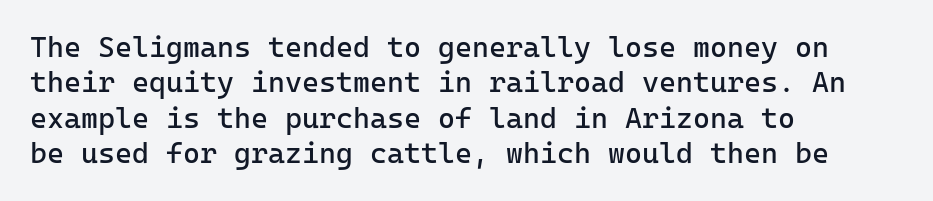
The image shows 29 px regular-weight sans-serif type, upright, monospaced; set left-aligned, line spacing 1.22x, normal letter spacing, not underlined; low stroke contrast and a medium x-height.
